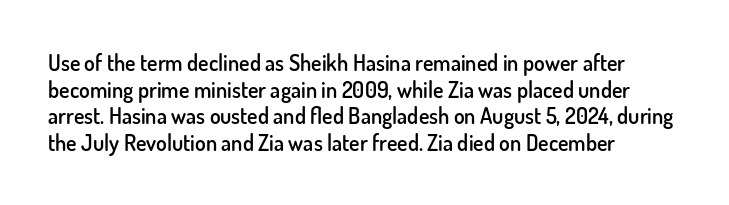
Q: Is the text bold? A: Semi-bold.
Q: Is the text italic (slanted)? A: No, it is upright.
Q: Is the text underlined? A: No.
Q: How is the paragraph aligned? A: Left-aligned.
Q: Is the spacing between letters normal or unusually wide? A: Normal.
